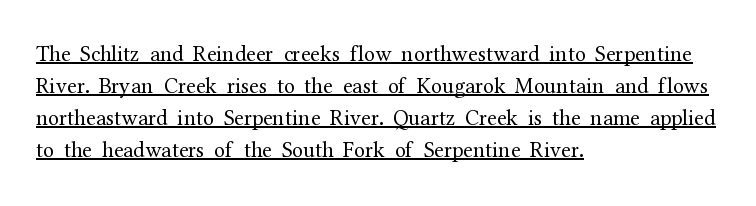
{"italic": "no", "bold": "no", "underline": "yes", "align": "left", "line_spacing": "normal", "line_spacing_ratio": 1.46, "letter_spacing": "normal", "letter_spacing_em": 0.0, "glyph_px": 22}
